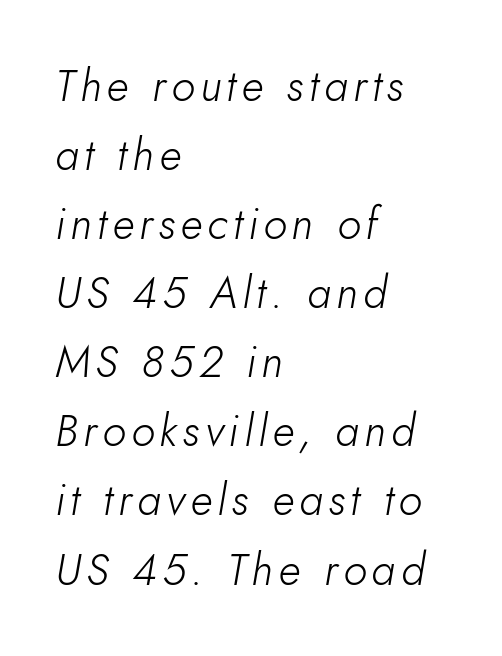
Lines of text with bare space underneath. Unbolded letterforms with no extra heft. This sample has the flowing, uneven cadence of proportional lettering. Vertical spacing — default.
